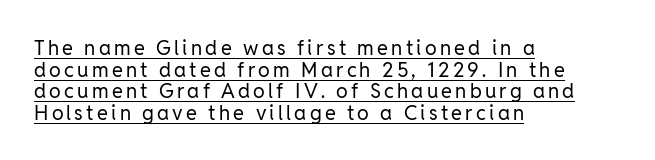
{"italic": "no", "bold": "no", "underline": "yes", "align": "left", "line_spacing": "tight", "line_spacing_ratio": 1.08, "glyph_px": 20}
